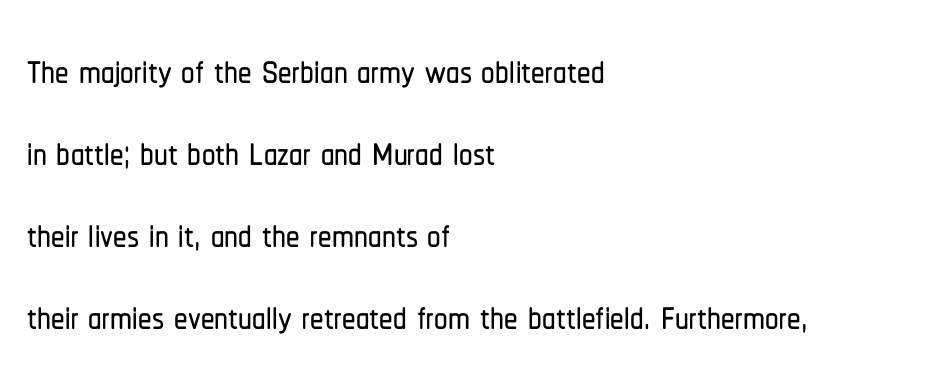
{"serif": "no", "italic": "no", "width": "condensed", "stroke_contrast": "low", "x_height": "medium", "monospaced": "no", "underline": "no", "align": "left", "line_spacing": "normal", "line_spacing_ratio": 1.52, "letter_spacing": "normal", "letter_spacing_em": 0.0, "glyph_px": 54}
